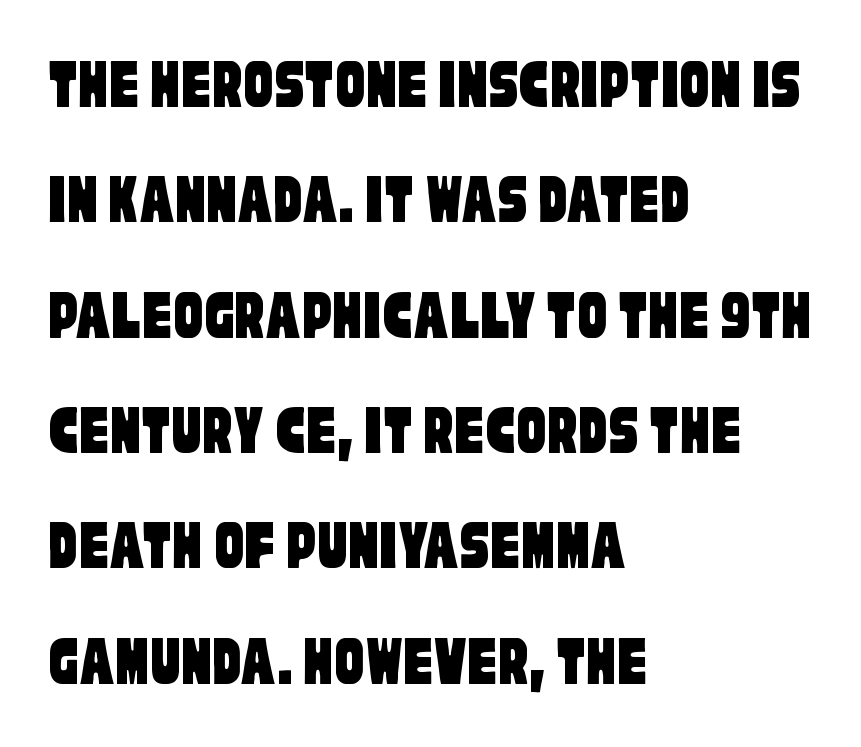
Q: Is the typeface a serif or a sans-serif typeface? A: Sans-serif.
Q: Is the text underlined? A: No.
Q: How is the paragraph aligned? A: Left-aligned.
Q: Is the spacing between letters normal or unusually wide? A: Normal.
Q: Is the spacing between lines tight, normal or loose? A: Normal.
Q: Width (condensed, normal, or wide)? A: Condensed.
Q: Stroke contrast? A: Low.
Q: x-height? A: Large.
Q: Monospaced? A: No.
